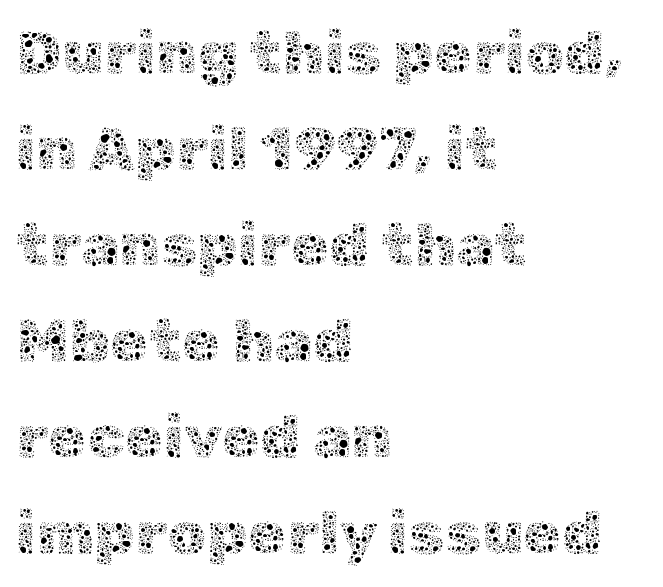
Q: Is the text bold? A: No.
Q: Is the text italic (slanted)? A: No, it is upright.
Q: Is the text underlined? A: No.
Q: How is the paragraph aligned? A: Left-aligned.
Q: Is the spacing between letters normal or unusually wide? A: Normal.
Q: Is the spacing between lines tight, normal or loose? A: Normal.
Q: Width (condensed, normal, or wide)? A: Normal.
Q: x-height? A: Medium.
Q: Monospaced? A: No.
